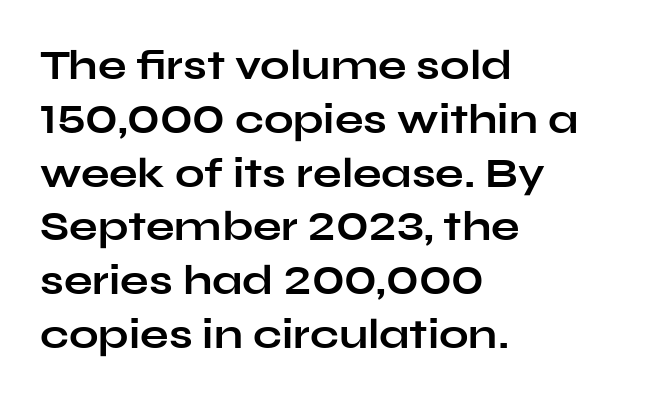
The image shows 42 px bold, wide sans-serif type, upright; set left-aligned, normal line spacing (1.28x), normal letter spacing, not underlined; low stroke contrast and a medium x-height.
